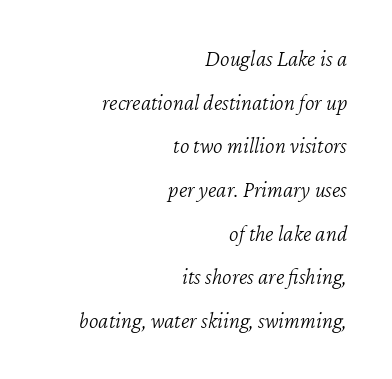
The glyphs are unaccompanied by any horizontal stroke below them. Slanted lettering throughout. Regarding leading, the lines here are spaced well apart. Standard letterfit; no display-style spreading of the glyphs.
